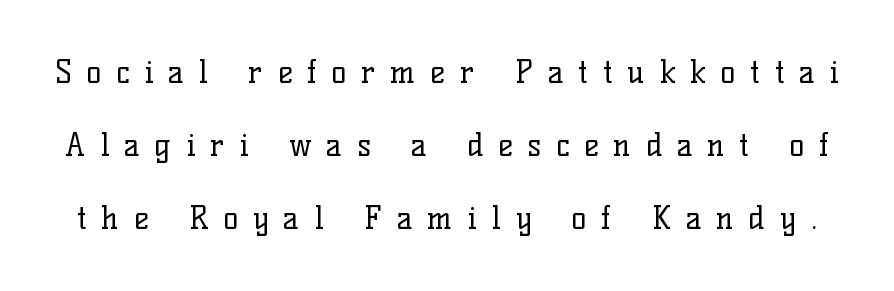
{"serif": "yes", "italic": "no", "bold": "no", "weight": "regular", "width": "normal", "stroke_contrast": "low", "x_height": "medium", "monospaced": "no", "underline": "no", "line_spacing": "loose", "line_spacing_ratio": 2.36, "letter_spacing": "wide", "letter_spacing_em": 0.48, "glyph_px": 31}
